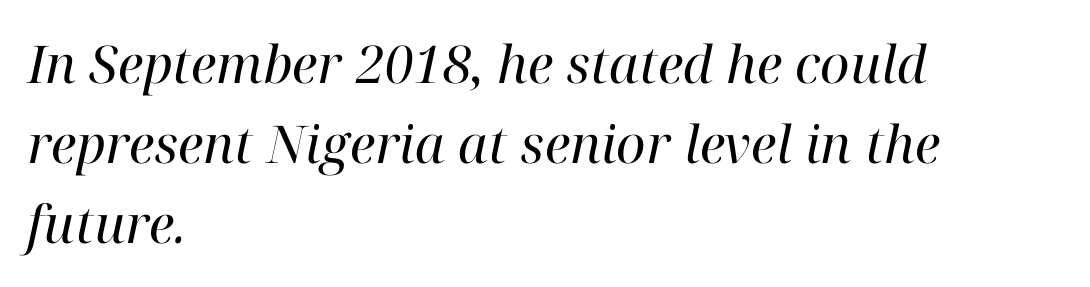
Look at the tracking — it's just the regular setting, nothing added. This rendering uses left alignment, leaving the right contour irregular. Note: serifs present on the glyphs. A typesetter would call this leading conventional body-copy spacing.
